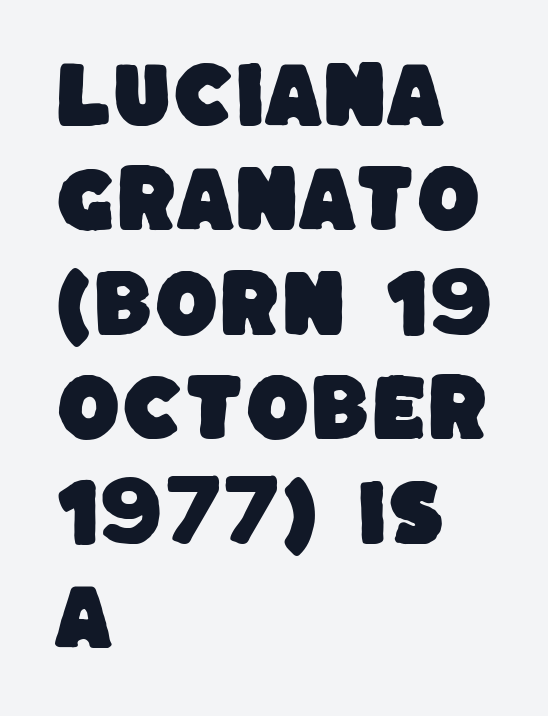
Regular leading. All the whitespace from short lines collects on the right. Unlike a traditional serif, this face leaves its strokes unadorned. The letters sit at their default tracking, neither squeezed nor spread. The foot of each line stays bare and open.
